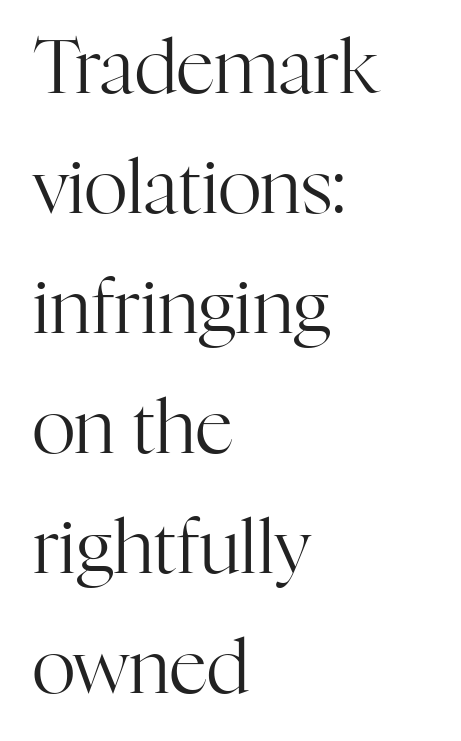
{"serif": "yes", "italic": "no", "bold": "no", "weight": "regular", "width": "normal", "stroke_contrast": "high", "x_height": "medium", "monospaced": "no", "underline": "no", "align": "left", "line_spacing": "normal", "line_spacing_ratio": 1.6, "letter_spacing": "normal", "letter_spacing_em": 0.0, "glyph_px": 75}
